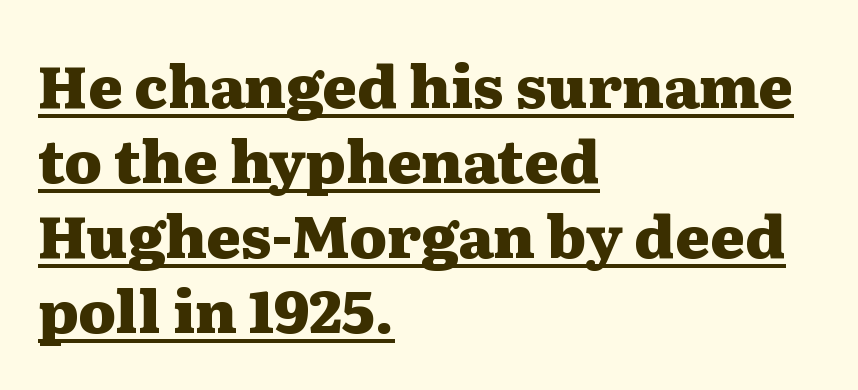
{"serif": "yes", "italic": "no", "bold": "yes", "weight": "heavy", "width": "wide", "stroke_contrast": "medium", "x_height": "medium", "monospaced": "no", "underline": "yes", "align": "left", "line_spacing": "normal", "line_spacing_ratio": 1.27, "letter_spacing": "normal", "letter_spacing_em": 0.0, "glyph_px": 59}
